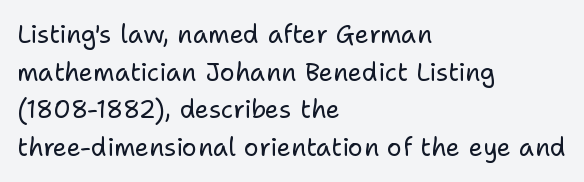
The face used here is rendered with its standard letterfit. Just letters on the line, the space beneath them empty. Caption: face not bold, strokes unweighted. Line spacing here is normal.
